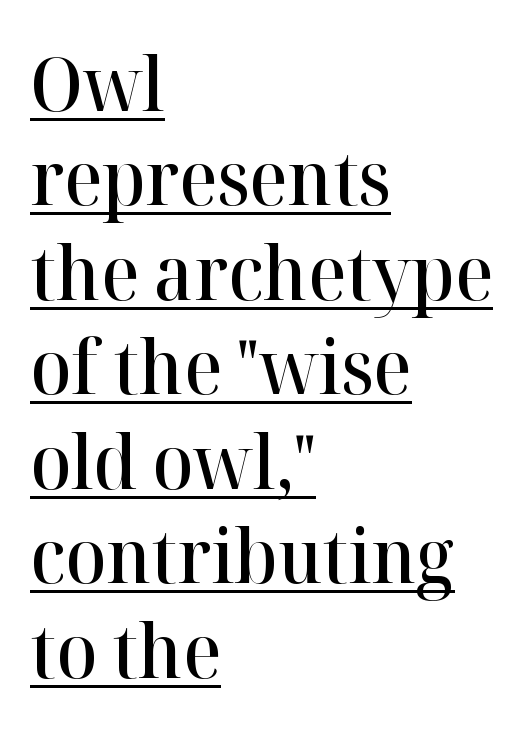
Q: Is the text bold? A: Semi-bold.
Q: Is the text italic (slanted)? A: No, it is upright.
Q: Is the typeface a serif or a sans-serif typeface? A: Serif.
Q: Is the text underlined? A: Yes.
Q: How is the paragraph aligned? A: Left-aligned.
Q: Is the spacing between letters normal or unusually wide? A: Normal.
Q: Is the spacing between lines tight, normal or loose? A: Normal.
Q: Width (condensed, normal, or wide)? A: Normal.
Q: Stroke contrast? A: High.
Q: x-height? A: Medium.
Q: Monospaced? A: No.
